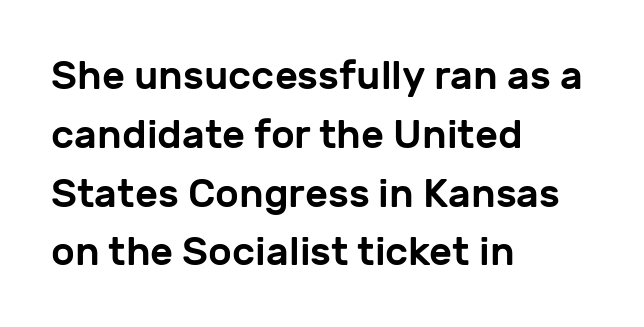
Q: Is the text italic (slanted)? A: No, it is upright.
Q: Is the typeface a serif or a sans-serif typeface? A: Sans-serif.
Q: Is the text underlined? A: No.
Q: How is the paragraph aligned? A: Left-aligned.
Q: Is the spacing between letters normal or unusually wide? A: Normal.
Q: Is the spacing between lines tight, normal or loose? A: Normal.
Q: Width (condensed, normal, or wide)? A: Normal.
Q: Stroke contrast? A: Low.
Q: x-height? A: Medium.
Q: Monospaced? A: No.
